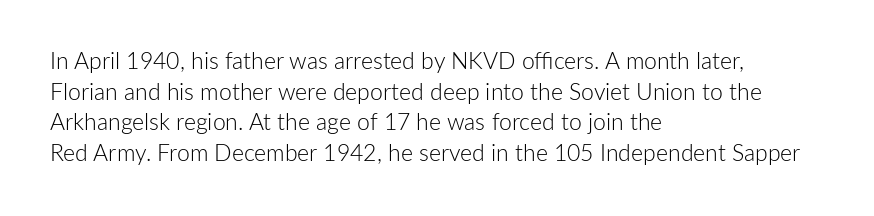
Q: Is the text bold? A: No.
Q: Is the text italic (slanted)? A: No, it is upright.
Q: Is the text underlined? A: No.
Q: How is the paragraph aligned? A: Left-aligned.
Q: Is the spacing between letters normal or unusually wide? A: Normal.
Q: Is the spacing between lines tight, normal or loose? A: Normal.
